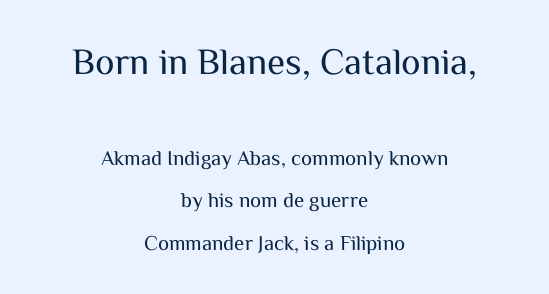
Q: Is the text bold? A: No.
Q: Is the text italic (slanted)? A: No, it is upright.
Q: Is the typeface a serif or a sans-serif typeface? A: Sans-serif.
Q: Is the text underlined? A: No.
Q: How is the paragraph aligned? A: Centered.
Q: Is the spacing between letters normal or unusually wide? A: Normal.
Q: Is the spacing between lines tight, normal or loose? A: Loose.
Q: Which block of text is set in a larger size, the first (top) or the second (bottom)? A: The first (top) one.
Q: Width (condensed, normal, or wide)? A: Normal.
Q: Stroke contrast? A: Medium.
Q: x-height? A: Medium.
Q: Monospaced? A: No.
